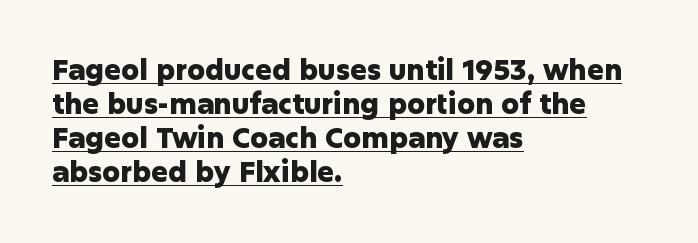
Q: Is the text bold? A: Yes.
Q: Is the text italic (slanted)? A: No, it is upright.
Q: Is the typeface a serif or a sans-serif typeface? A: Sans-serif.
Q: Is the text underlined? A: Yes.
Q: How is the paragraph aligned? A: Left-aligned.
Q: Is the spacing between letters normal or unusually wide? A: Normal.
Q: Width (condensed, normal, or wide)? A: Normal.
Q: Stroke contrast? A: Low.
Q: x-height? A: Medium.
Q: Monospaced? A: No.
